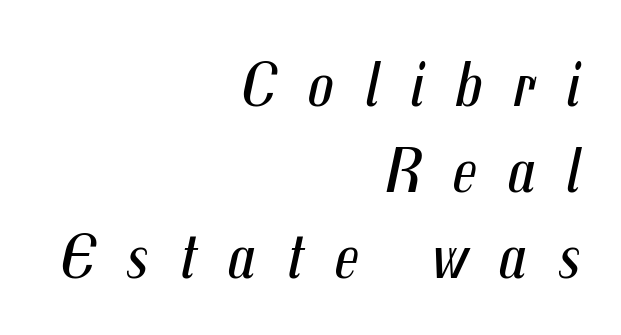
{"italic": "yes", "lean": "right", "slant_degrees": 12, "bold": "no", "weight": "regular", "width": "condensed", "stroke_contrast": "medium", "x_height": "medium", "monospaced": "no", "underline": "no", "align": "right", "line_spacing": "normal", "line_spacing_ratio": 1.32, "letter_spacing": "wide", "letter_spacing_em": 0.47, "glyph_px": 65}
